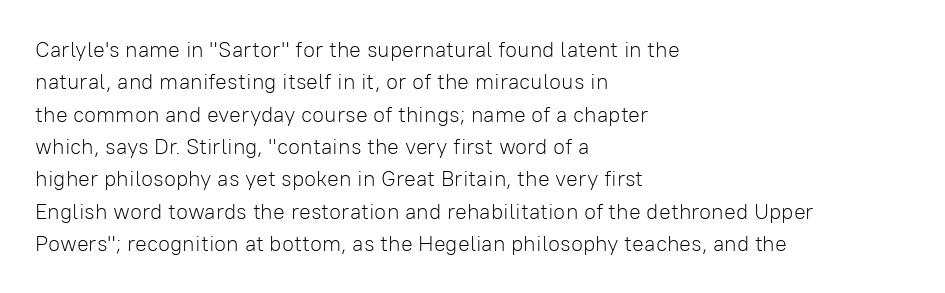
The image shows 22 px text type, upright; set left-aligned, normal line spacing (1.47x), normal letter spacing, not underlined.
